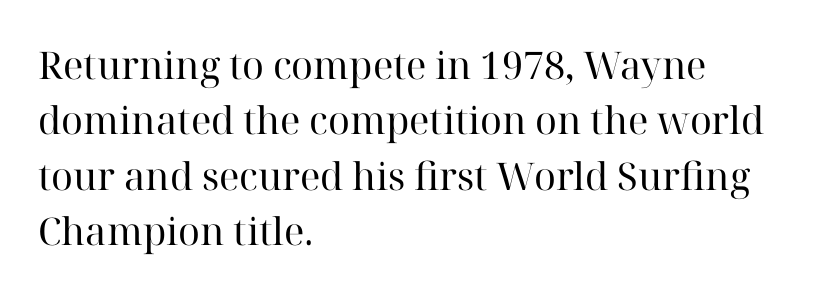
The image shows 38 px regular-weight serif type, upright; set left-aligned, normal line spacing (1.46x), normal letter spacing, not underlined; high stroke contrast and a medium x-height.
